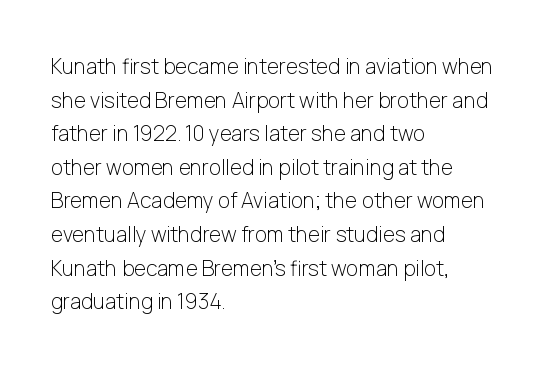
Q: Is the text bold? A: No.
Q: Is the text italic (slanted)? A: No, it is upright.
Q: Is the text underlined? A: No.
Q: How is the paragraph aligned? A: Left-aligned.
Q: Is the spacing between letters normal or unusually wide? A: Normal.
Q: Is the spacing between lines tight, normal or loose? A: Normal.
